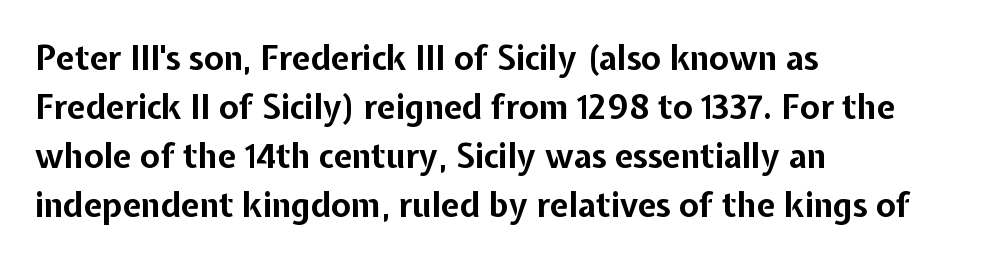
{"serif": "no", "italic": "no", "bold": "yes", "weight": "bold", "width": "normal", "stroke_contrast": "low", "x_height": "medium", "monospaced": "no", "underline": "no", "align": "left", "line_spacing": "normal", "line_spacing_ratio": 1.48, "letter_spacing": "normal", "letter_spacing_em": 0.0, "glyph_px": 33}
